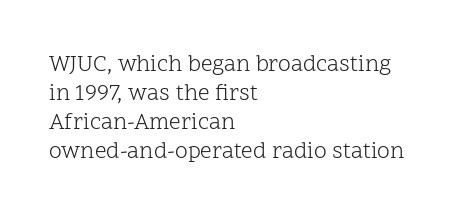
{"italic": "no", "bold": "no", "underline": "no", "align": "left", "line_spacing": "normal", "line_spacing_ratio": 1.26, "letter_spacing": "normal", "letter_spacing_em": 0.0, "glyph_px": 23}
